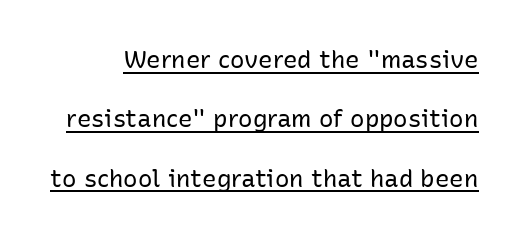
Q: Is the text bold? A: No.
Q: Is the text italic (slanted)? A: No, it is upright.
Q: Is the text underlined? A: Yes.
Q: Is the spacing between letters normal or unusually wide? A: Normal.
Q: Is the spacing between lines tight, normal or loose? A: Loose.
